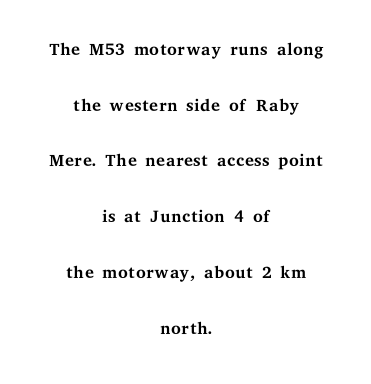
A quiet, ordinary-to-light weight characterises the typeface. The lines are quadded center. Rendered with straight, roman letterforms. No extra tracking has been applied to these lines. Descenders are the only things crossing below the line. Honestly, the rows look like they've been pulled way apart.
